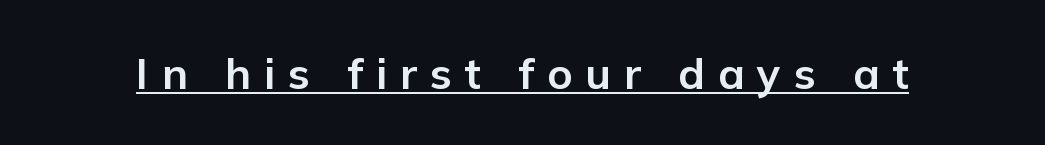
{"serif": "no", "italic": "no", "bold": "yes", "weight": "bold", "width": "normal", "stroke_contrast": "low", "x_height": "medium", "monospaced": "no", "underline": "yes", "letter_spacing": "wide", "letter_spacing_em": 0.3, "glyph_px": 43}
